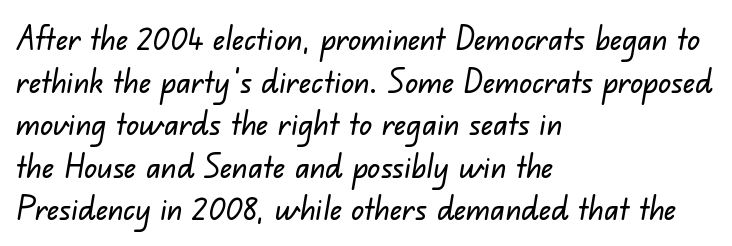
Q: Is the typeface a serif or a sans-serif typeface? A: Sans-serif.
Q: Is the text underlined? A: No.
Q: How is the paragraph aligned? A: Left-aligned.
Q: Is the spacing between letters normal or unusually wide? A: Normal.
Q: Is the spacing between lines tight, normal or loose? A: Normal.
Q: Width (condensed, normal, or wide)? A: Normal.
Q: Stroke contrast? A: Low.
Q: x-height? A: Small.
Q: Monospaced? A: No.
